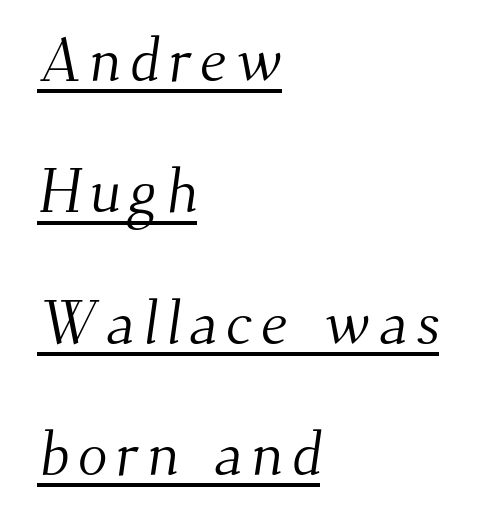
The image shows 62 px light serif type; set left-aligned, loose line spacing (2.12x), underlined; medium stroke contrast and a small x-height.
